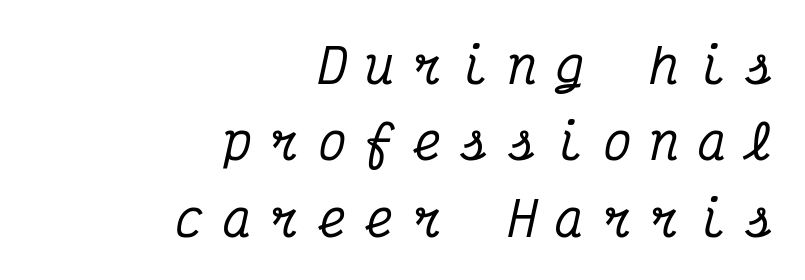
The image shows 48 px condensed serif type, italic (leaning right), monospaced; set right-aligned, normal line spacing (1.59x), unusually wide letter spacing (+0.39 em), not underlined; medium stroke contrast and a medium x-height.
